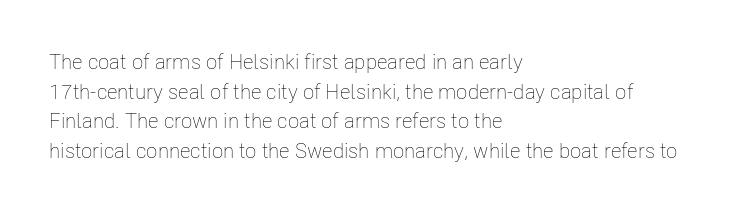
Quick note: underline off. Do the letters lean? They stand straight. The text block is weighted toward the left margin, trailing off unevenly rightward. This rendering leaves character spacing at its baseline value. Vertical spacing — default.
